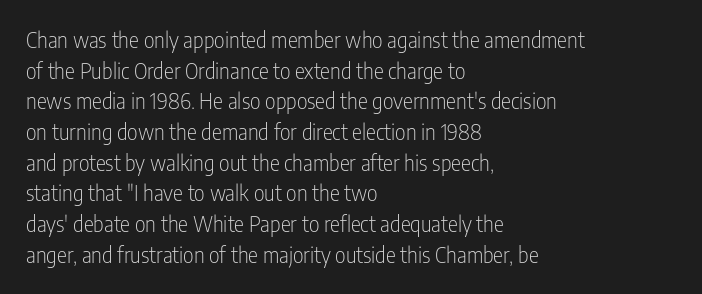
{"italic": "no", "bold": "no", "underline": "no", "align": "left", "line_spacing": "normal", "line_spacing_ratio": 1.46, "letter_spacing": "normal", "letter_spacing_em": 0.0, "glyph_px": 21}
